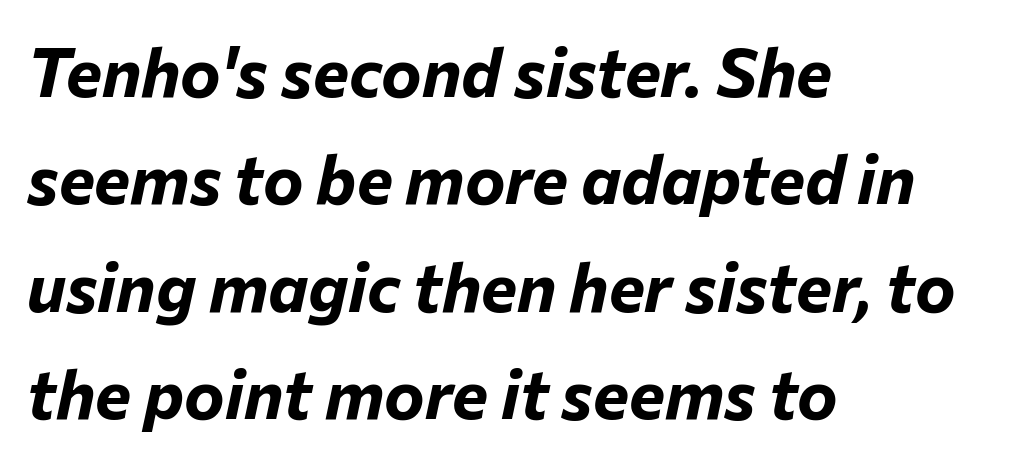
These lines are rendered in a variable-pitch font. The lettering tilts uniformly, giving the passage an italic look. The lines in this sample share a left origin and differ only in where they stop. There is no visible air inserted between adjacent glyphs. The rendering uses a bold face; every stroke is thick and dark.
